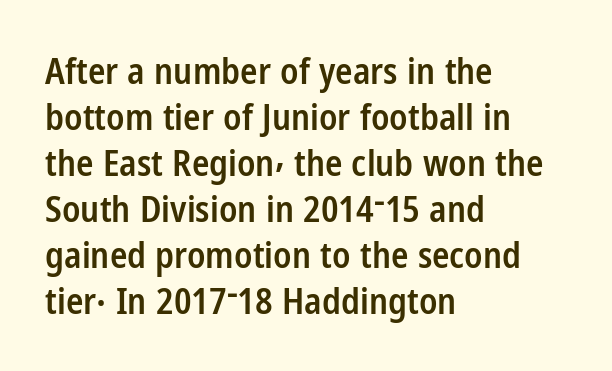
Q: Is the text bold? A: Semi-bold.
Q: Is the text italic (slanted)? A: No, it is upright.
Q: Is the typeface a serif or a sans-serif typeface? A: Sans-serif.
Q: Is the text underlined? A: No.
Q: How is the paragraph aligned? A: Left-aligned.
Q: Is the spacing between letters normal or unusually wide? A: Normal.
Q: Is the spacing between lines tight, normal or loose? A: Normal.
Q: Width (condensed, normal, or wide)? A: Condensed.
Q: Stroke contrast? A: Low.
Q: x-height? A: Medium.
Q: Monospaced? A: No.
